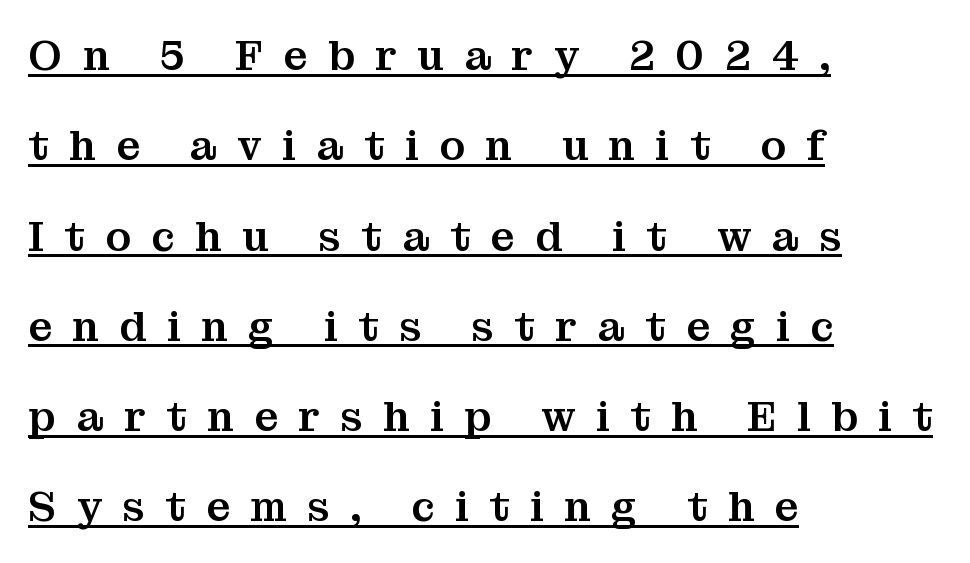
{"serif": "yes", "italic": "no", "width": "normal", "stroke_contrast": "medium", "x_height": "medium", "monospaced": "no", "underline": "yes", "align": "left", "line_spacing": "loose", "line_spacing_ratio": 2.15, "letter_spacing": "wide", "letter_spacing_em": 0.49, "glyph_px": 42}
